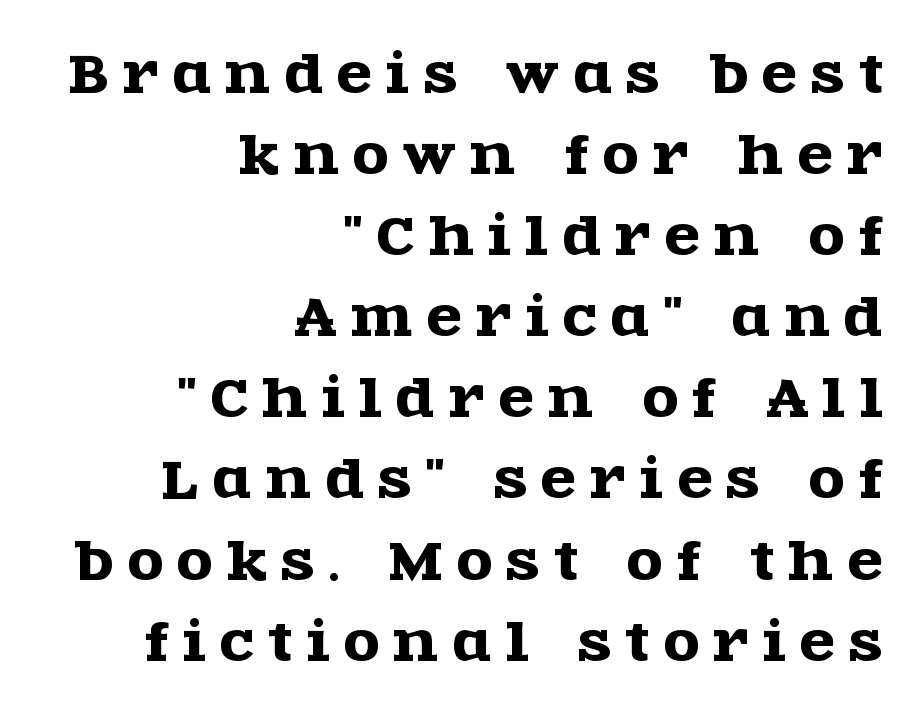
This rendering widens character spacing well past its baseline value. Italic: no, the glyphs are upright roman. The text block is weighted toward the right margin, trailing off unevenly leftward. The space beneath each line is pristine and unruled.
